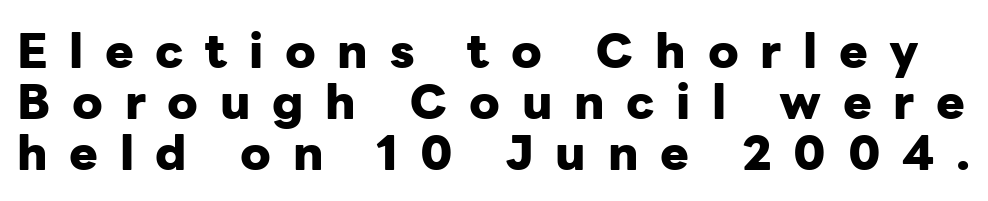
The face used here is rendered with a markedly widened letterfit. Does the lettering tilt? It doesn't — this is upright. The space between consecutive lines is stingy. The face used here is a sans, in the tradition of grotesques and geometrics. Strokes here are thick enough to call this a true bold. Any mark beneath the type? The region is blank.
